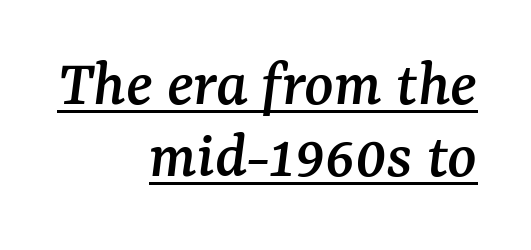
The image shows 68 px serif type, italic (leaning right); set right-aligned, tight line spacing (1.06x), normal letter spacing, underlined; medium stroke contrast and a medium x-height.
